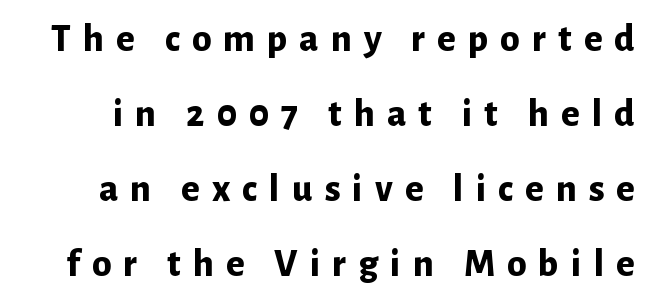
Airy leading. This rendering features lettering with no underline. It's the straight-up-and-down kind of type. Weight check: bold — yes, fully. The tracking jumps out immediately: characters are airy and widely separated. Is this a fixed-width face? No — the glyphs have proportional, varying widths.
